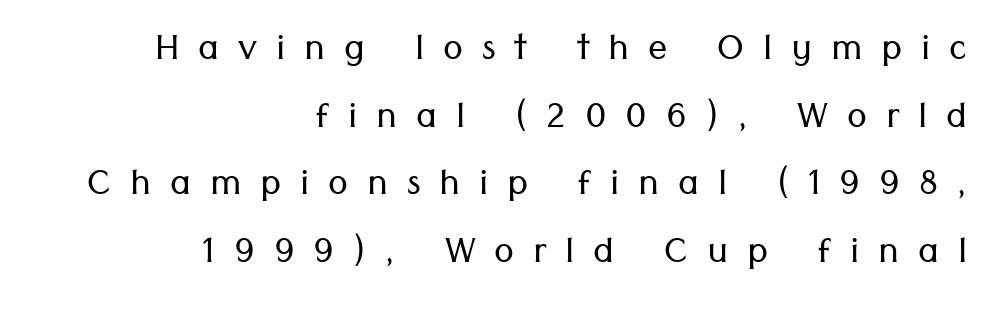
The image shows 48 px light sans-serif type, upright; set right-aligned, normal line spacing (1.41x), unusually wide letter spacing (+0.39 em), not underlined; low stroke contrast and a medium x-height.
